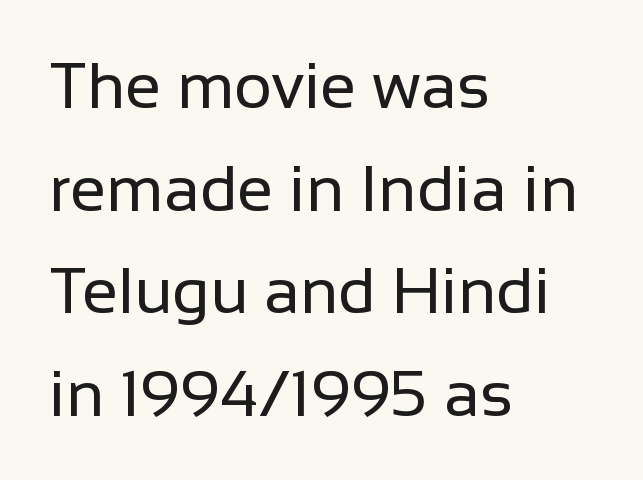
Q: Is the text bold? A: No.
Q: Is the text italic (slanted)? A: No, it is upright.
Q: Is the typeface a serif or a sans-serif typeface? A: Sans-serif.
Q: Is the text underlined? A: No.
Q: How is the paragraph aligned? A: Left-aligned.
Q: Is the spacing between letters normal or unusually wide? A: Normal.
Q: Is the spacing between lines tight, normal or loose? A: Normal.
Q: Width (condensed, normal, or wide)? A: Normal.
Q: Stroke contrast? A: Low.
Q: x-height? A: Medium.
Q: Monospaced? A: No.
